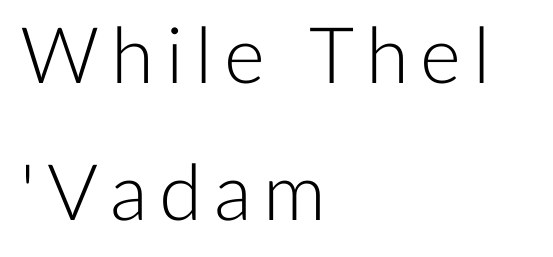
The image shows 78 px light sans-serif type, upright; set left-aligned, line spacing 1.76x, not underlined; low stroke contrast and a medium x-height.
